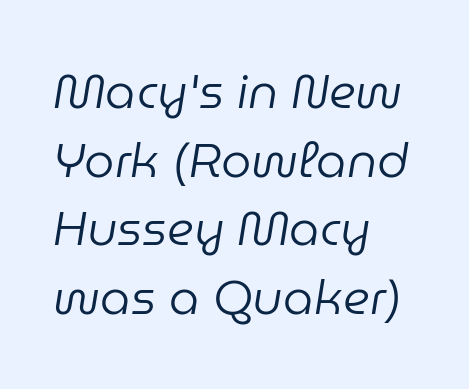
Q: Is the text bold? A: No.
Q: Is the text italic (slanted)? A: Yes, it leans right by about 9 degrees.
Q: Is the text underlined? A: No.
Q: How is the paragraph aligned? A: Left-aligned.
Q: Is the spacing between letters normal or unusually wide? A: Normal.
Q: Is the spacing between lines tight, normal or loose? A: Normal.
Q: Width (condensed, normal, or wide)? A: Normal.
Q: Stroke contrast? A: Low.
Q: x-height? A: Medium.
Q: Monospaced? A: No.
